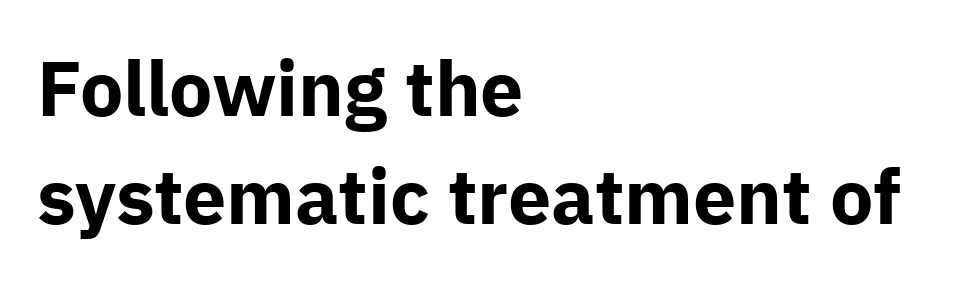
{"serif": "no", "italic": "no", "bold": "yes", "weight": "bold", "width": "normal", "stroke_contrast": "low", "x_height": "medium", "monospaced": "no", "underline": "no", "align": "left", "line_spacing": "normal", "line_spacing_ratio": 1.4, "letter_spacing": "normal", "letter_spacing_em": 0.0, "glyph_px": 77}
